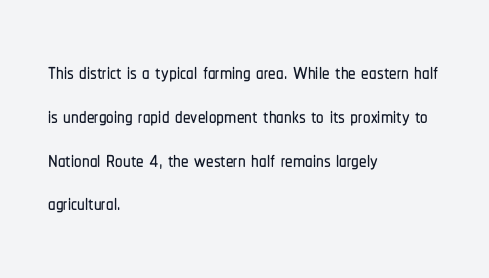
Is this a sans? Yes — the strokes have no serifs. The words here are not underlined. A typesetter would call this leading conventional body-copy spacing. This is roman type, the default non-slanted kind.
